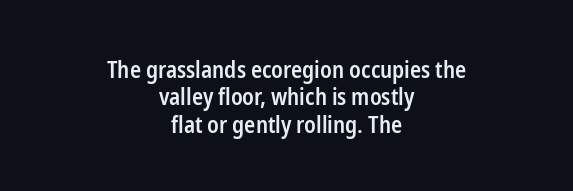
Q: Is the text bold? A: Semi-bold.
Q: Is the text italic (slanted)? A: No, it is upright.
Q: Is the text underlined? A: No.
Q: How is the paragraph aligned? A: Centered.
Q: Is the spacing between letters normal or unusually wide? A: Normal.
